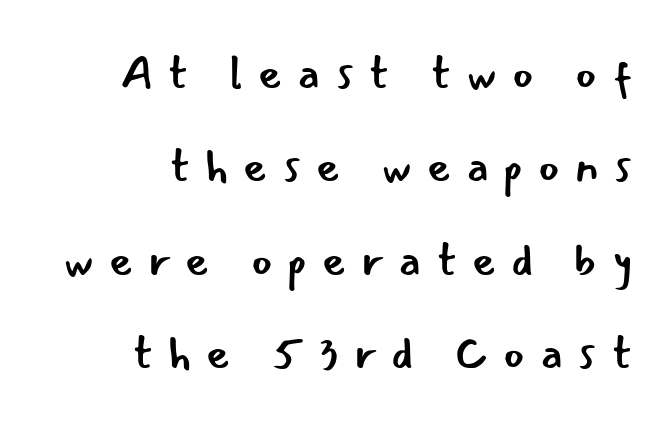
Q: Is the text bold? A: No.
Q: Is the text italic (slanted)? A: No, it is upright.
Q: Is the typeface a serif or a sans-serif typeface? A: Sans-serif.
Q: Is the text underlined? A: No.
Q: How is the paragraph aligned? A: Right-aligned.
Q: Is the spacing between letters normal or unusually wide? A: Unusually wide.
Q: Is the spacing between lines tight, normal or loose? A: Loose.
Q: Width (condensed, normal, or wide)? A: Normal.
Q: Stroke contrast? A: Low.
Q: x-height? A: Small.
Q: Monospaced? A: No.
